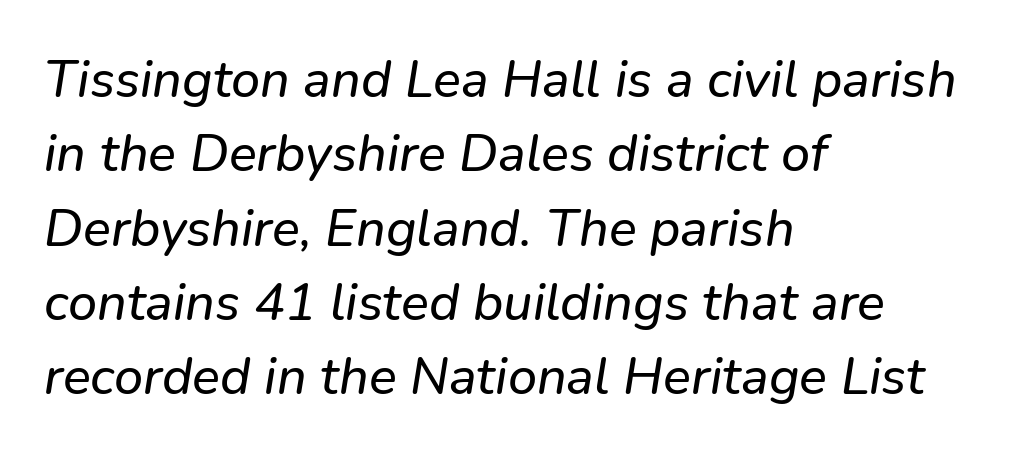
Vertical spacing — default. The text block is weighted toward the left margin, trailing off unevenly rightward. These lines keep a tight, regular rhythm from letter to letter. Do the characters align in a grid? No, the font is proportional. Looking at the ascenders, they clearly lean. The baseline area is clear.
